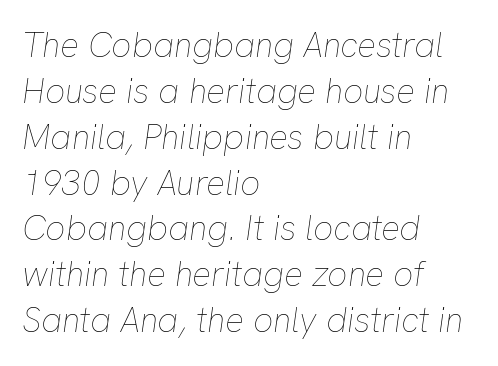
{"italic": "yes", "lean": "right", "slant_degrees": 8, "bold": "no", "weight": "thin", "width": "normal", "stroke_contrast": "low", "x_height": "medium", "monospaced": "no", "underline": "no", "align": "left", "line_spacing": "normal", "line_spacing_ratio": 1.31, "letter_spacing": "normal", "letter_spacing_em": 0.0, "glyph_px": 35}
